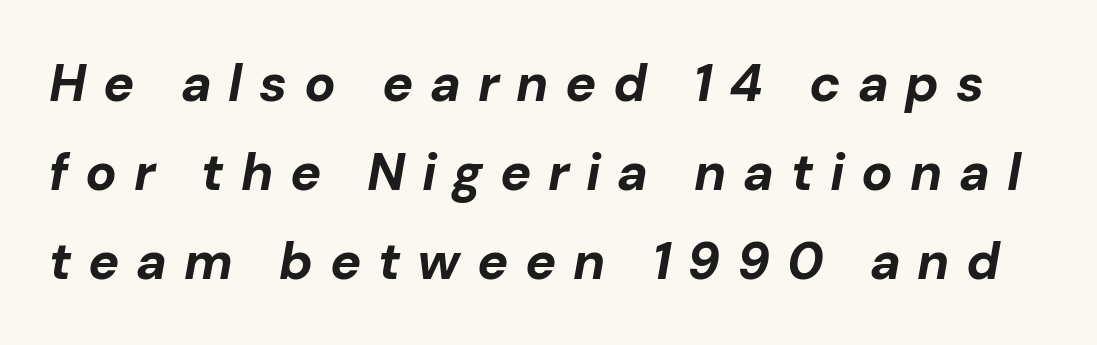
{"italic": "yes", "lean": "right", "slant_degrees": 10, "bold": "yes", "weight": "bold", "width": "normal", "stroke_contrast": "low", "x_height": "medium", "monospaced": "no", "underline": "no", "line_spacing_ratio": 1.71, "letter_spacing": "wide", "letter_spacing_em": 0.32, "glyph_px": 52}
